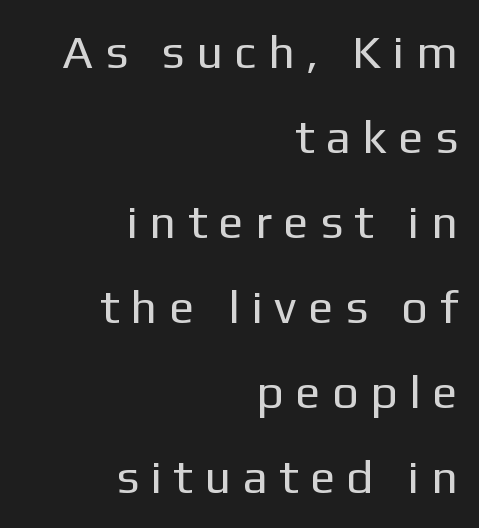
Q: Is the text bold? A: No.
Q: Is the text italic (slanted)? A: No, it is upright.
Q: Is the typeface a serif or a sans-serif typeface? A: Sans-serif.
Q: Is the text underlined? A: No.
Q: How is the paragraph aligned? A: Right-aligned.
Q: Is the spacing between letters normal or unusually wide? A: Unusually wide.
Q: Width (condensed, normal, or wide)? A: Normal.
Q: Stroke contrast? A: Low.
Q: x-height? A: Medium.
Q: Monospaced? A: No.
